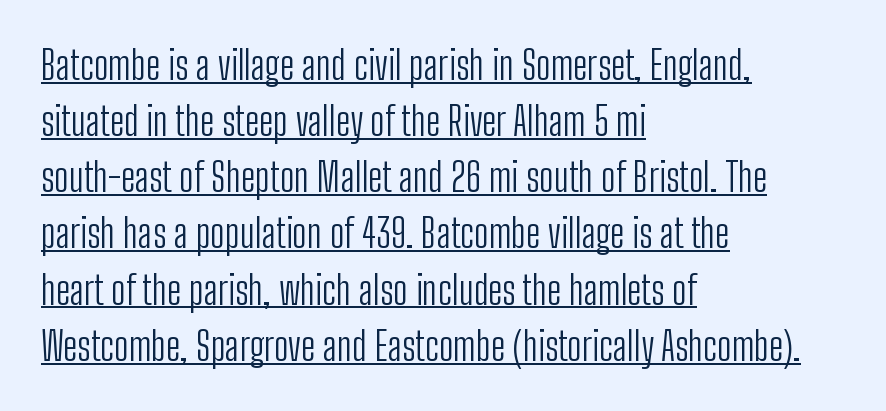
The passage shown is typed in a proportional face where columns would drift. Short and long lines alike share a common starting point at left. Unlike a traditional serif, this face leaves its strokes unadorned. Posture: vertical. A typesetter would call this zero additional tracking. Is the stroke heavy? The answer is a plain regular-or-lighter.
